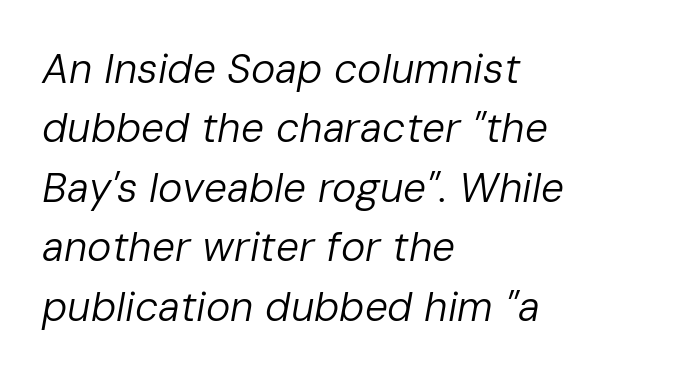
{"italic": "yes", "lean": "right", "slant_degrees": 10, "bold": "no", "weight": "regular", "width": "normal", "stroke_contrast": "low", "x_height": "medium", "monospaced": "no", "underline": "no", "align": "left", "line_spacing": "normal", "line_spacing_ratio": 1.45, "letter_spacing": "normal", "letter_spacing_em": 0.0, "glyph_px": 41}
